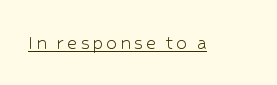
{"italic": "no", "bold": "no", "underline": "yes", "glyph_px": 22}
